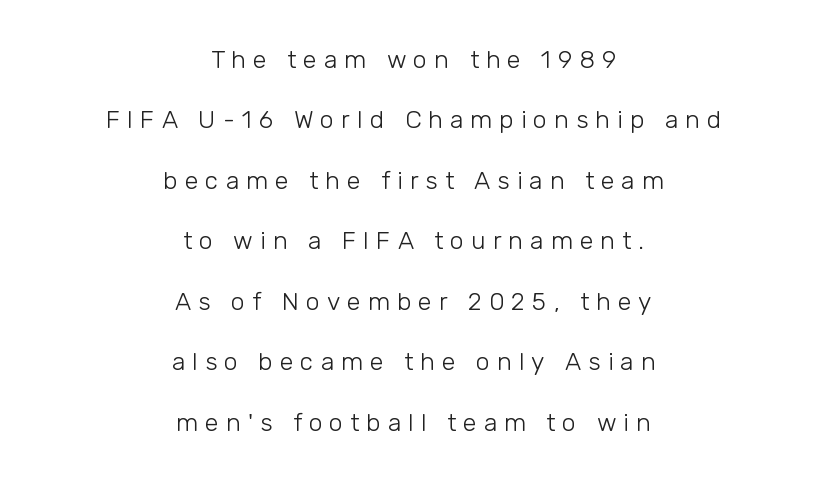
The image shows 25 px text type, upright; set centered, loose line spacing (2.42x), unusually wide letter spacing (+0.28 em), not underlined.
